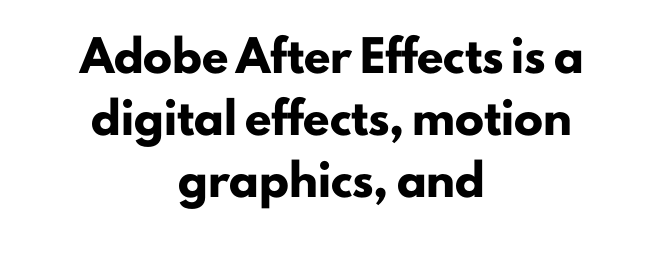
{"serif": "no", "italic": "no", "bold": "yes", "weight": "heavy", "width": "normal", "stroke_contrast": "low", "x_height": "small", "monospaced": "no", "underline": "no", "align": "center", "line_spacing": "loose", "line_spacing_ratio": 2.14, "letter_spacing": "normal", "letter_spacing_em": 0.0, "glyph_px": 29}
